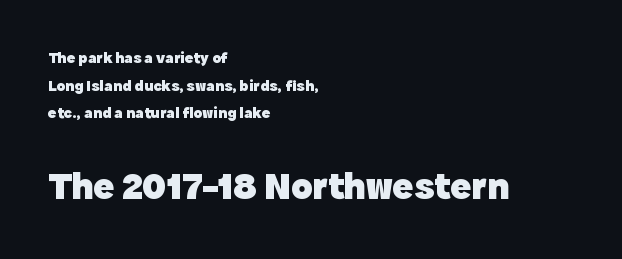
The image shows 39 px heavy sans-serif type, upright; set left-aligned, line spacing 1.73x, normal letter spacing, not underlined; the second (bottom) block is 2.44x larger; a medium x-height.
